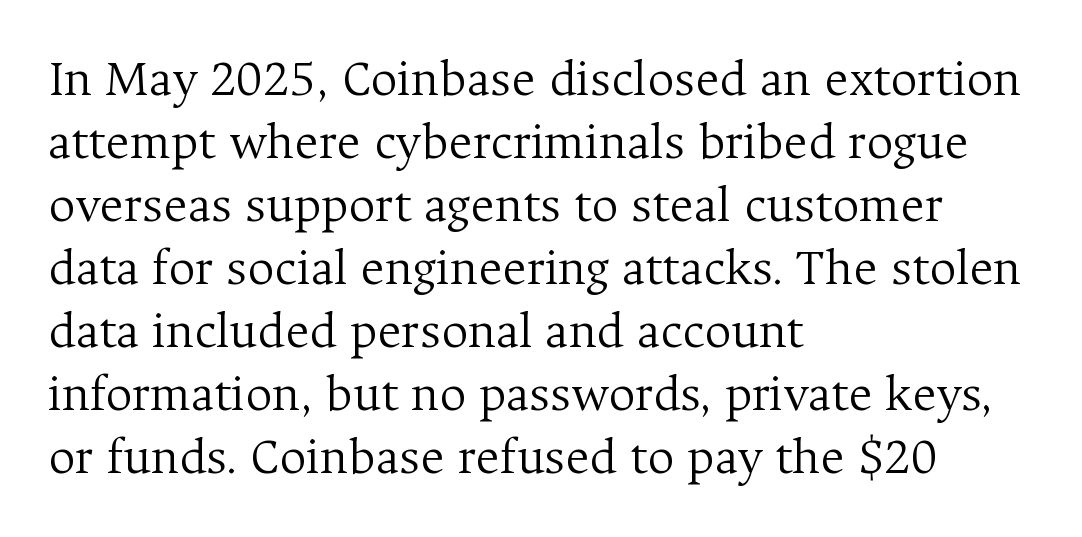
Is this a fixed-width face? No — the glyphs have proportional, varying widths. Does the type have serifs? Yes, each stem ends in a small foot. This rendering uses left alignment, leaving the right contour irregular. Rule under the text: the space is simply empty. No chunkiness to these letters — they're not bold.
